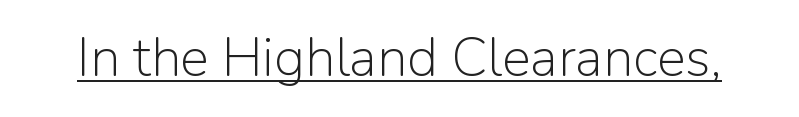
Proportional: the letters do not fall into vertical columns. This rendering leaves character spacing at its baseline value. The rendered words wear a rule along their underside. If you drew a line through each stem, it would be perfectly vertical.
